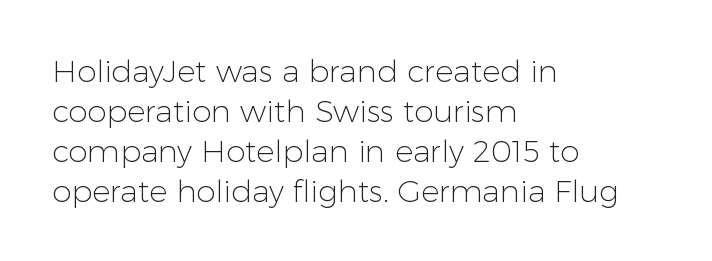
The image shows 31 px light sans-serif type, upright; set left-aligned, normal line spacing (1.29x), normal letter spacing, not underlined; low stroke contrast and a medium x-height.
